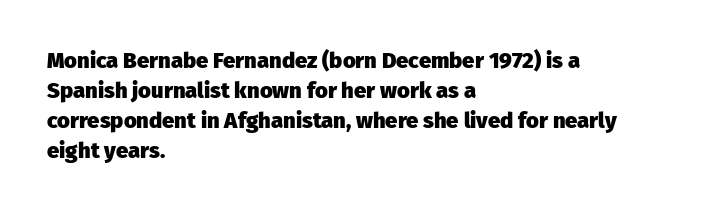
The image shows 22 px bold type, upright; set left-aligned, normal line spacing (1.37x), normal letter spacing, not underlined.
